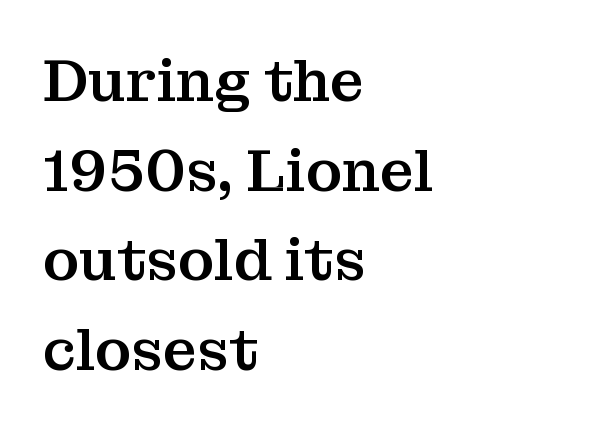
{"serif": "yes", "italic": "no", "width": "normal", "stroke_contrast": "medium", "x_height": "medium", "monospaced": "no", "underline": "no", "align": "left", "line_spacing": "normal", "line_spacing_ratio": 1.52, "letter_spacing": "normal", "letter_spacing_em": 0.0, "glyph_px": 59}
